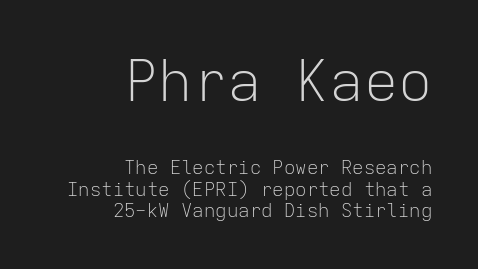
The image shows 57 px light sans-serif type, upright, monospaced; set right-aligned, tight line spacing (1.12x), normal letter spacing, not underlined; the first (top) block is 3.0x larger; low stroke contrast and a medium x-height.
